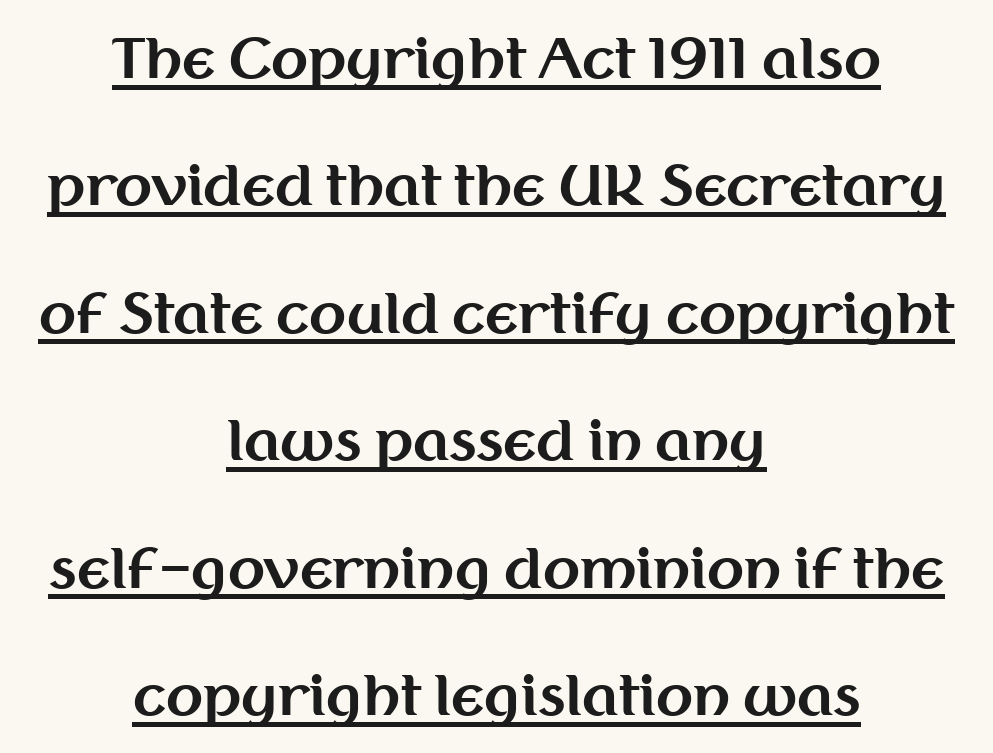
Leftover space on each line is divided equally before and after the words. A typesetter would call this proportional, since set widths differ per character. When letters stand straight like this, we call the style roman or upright. The face used here appears with an underline applied.
